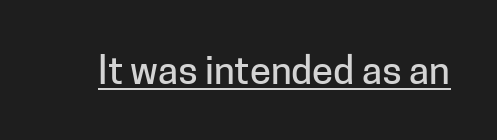
Q: Is the text italic (slanted)? A: No, it is upright.
Q: Is the typeface a serif or a sans-serif typeface? A: Sans-serif.
Q: Is the text underlined? A: Yes.
Q: Is the spacing between letters normal or unusually wide? A: Normal.
Q: Width (condensed, normal, or wide)? A: Normal.
Q: Stroke contrast? A: Low.
Q: x-height? A: Medium.
Q: Monospaced? A: No.
